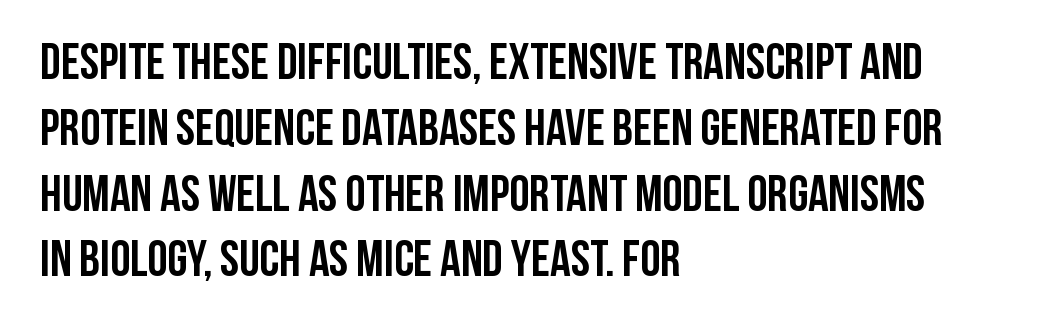
{"serif": "no", "italic": "no", "bold": "yes", "weight": "semibold", "width": "condensed", "stroke_contrast": "low", "x_height": "large", "monospaced": "no", "underline": "no", "align": "left", "line_spacing": "normal", "line_spacing_ratio": 1.29, "letter_spacing": "normal", "letter_spacing_em": 0.0, "glyph_px": 51}
